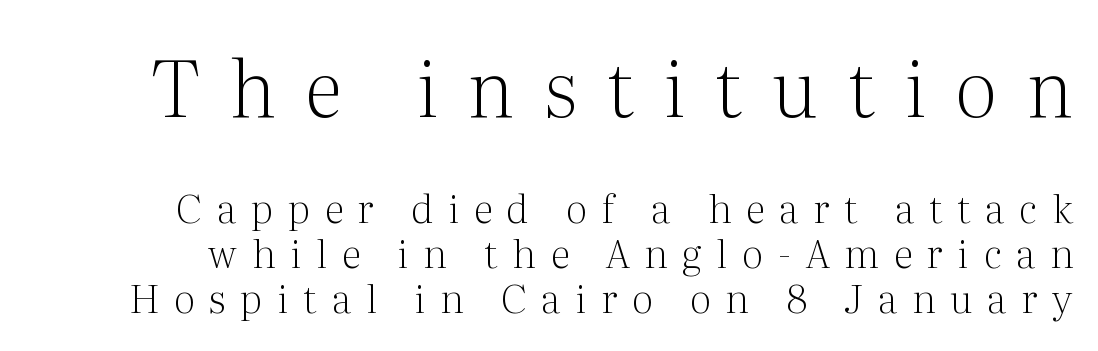
Closely set lines give the paragraph a compact silhouette. Character widths vary here, with narrow letters taking less room than wide ones. Notice how the stems are strictly vertical — no italics here. Look at the tracking — it's clearly loosened, letters drifting apart.
